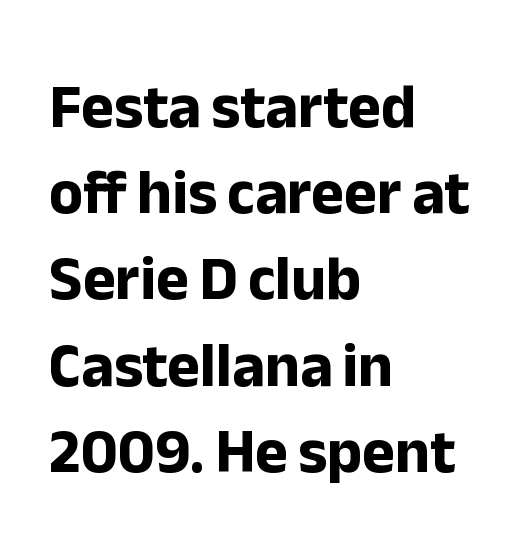
{"serif": "no", "italic": "no", "bold": "yes", "weight": "bold", "width": "normal", "stroke_contrast": "low", "x_height": "medium", "monospaced": "no", "underline": "no", "align": "left", "line_spacing": "normal", "line_spacing_ratio": 1.39, "letter_spacing": "normal", "letter_spacing_em": 0.0, "glyph_px": 62}
